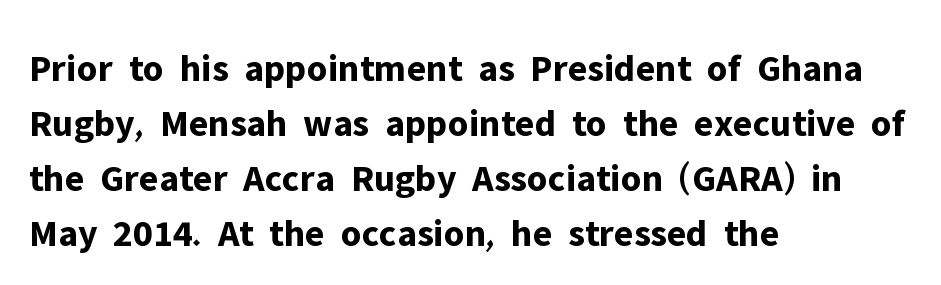
The image shows 39 px bold sans-serif type, upright; set left-aligned, normal line spacing (1.41x), normal letter spacing, not underlined; low stroke contrast and a medium x-height.
